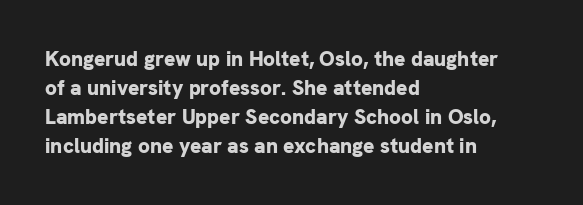
{"italic": "no", "bold": "yes", "underline": "no", "align": "left", "line_spacing": "normal", "line_spacing_ratio": 1.38, "letter_spacing": "normal", "letter_spacing_em": 0.0, "glyph_px": 21}
